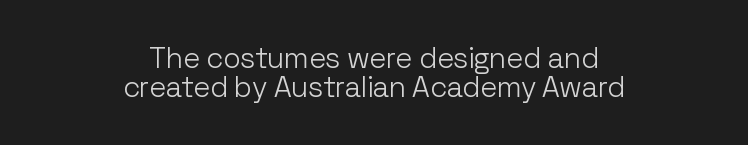
The font is comparable to plain body text, perhaps lighter. Leading: reduced. Check where the strokes stop: nothing finishes them off — pure sans. Compared with typical body copy, the letter spacing here is the same. A centered setting, common on invitations and titles, is used for this passage. No italicization has been applied; the sample stays upright.
